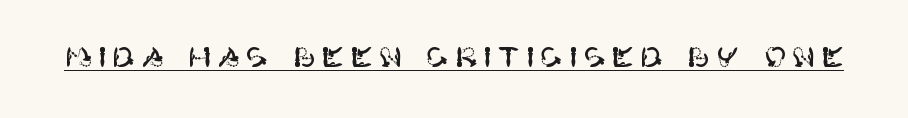
The image shows 27 px text type, upright; set unusually wide letter spacing (+0.22 em), underlined.
